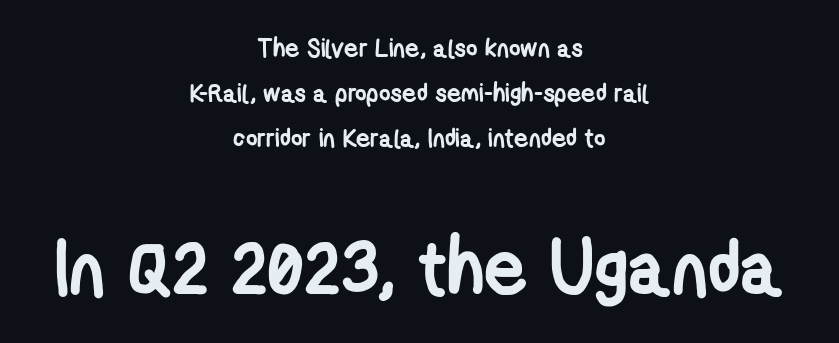
Q: Is the text bold? A: Yes.
Q: Is the typeface a serif or a sans-serif typeface? A: Sans-serif.
Q: Is the text underlined? A: No.
Q: How is the paragraph aligned? A: Centered.
Q: Is the spacing between letters normal or unusually wide? A: Normal.
Q: Which block of text is set in a larger size, the first (top) or the second (bottom)? A: The second (bottom) one.
Q: Width (condensed, normal, or wide)? A: Condensed.
Q: Stroke contrast? A: Low.
Q: x-height? A: Medium.
Q: Monospaced? A: No.
